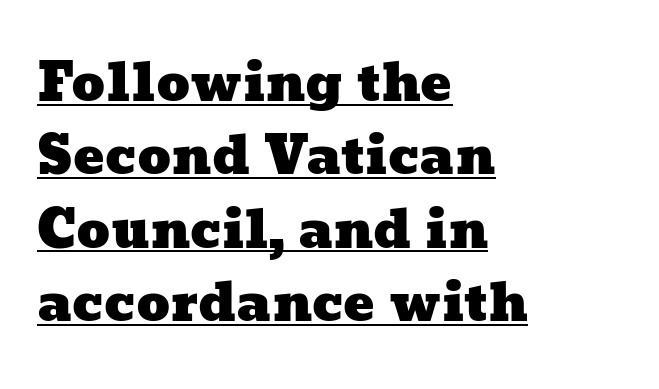
{"width": "wide", "stroke_contrast": "low", "x_height": "medium", "monospaced": "no", "underline": "yes", "align": "left", "line_spacing": "normal", "line_spacing_ratio": 1.41, "letter_spacing": "normal", "letter_spacing_em": 0.0, "glyph_px": 52}
